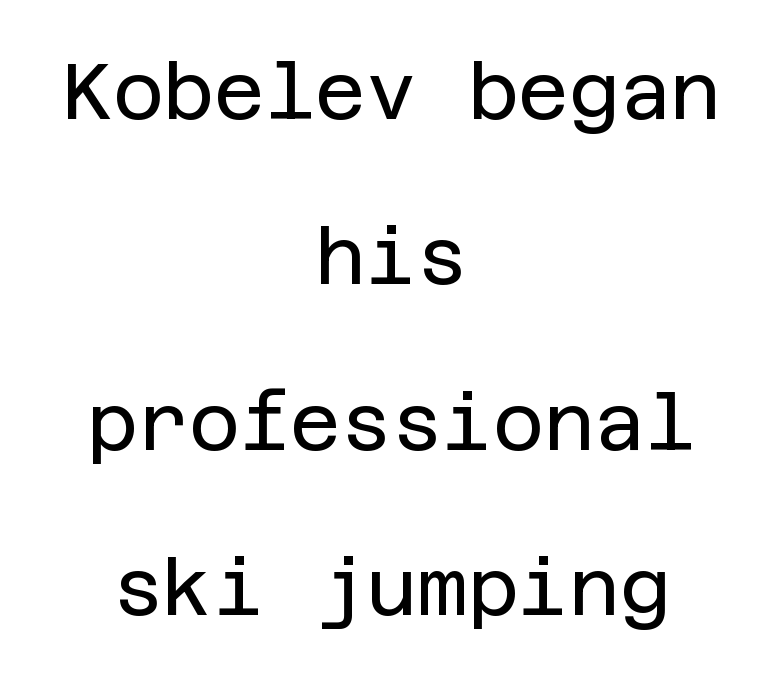
Q: Is the text bold? A: No.
Q: Is the text italic (slanted)? A: No, it is upright.
Q: Is the typeface a serif or a sans-serif typeface? A: Sans-serif.
Q: Is the text underlined? A: No.
Q: How is the paragraph aligned? A: Centered.
Q: Is the spacing between letters normal or unusually wide? A: Normal.
Q: Is the spacing between lines tight, normal or loose? A: Loose.
Q: Width (condensed, normal, or wide)? A: Normal.
Q: Stroke contrast? A: Low.
Q: x-height? A: Large.
